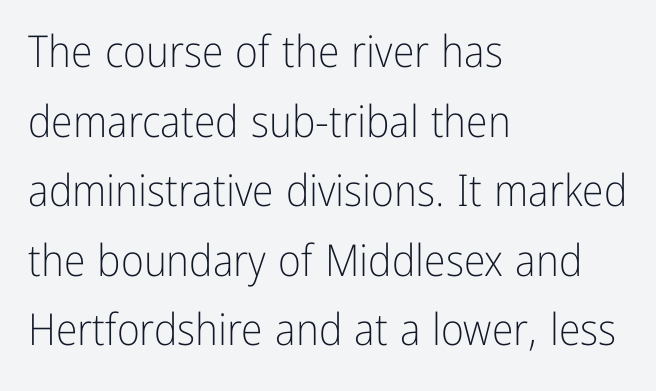
Ink coverage per letter is moderate at most. One-word summary of the alignment: left. The type is set solid horizontally, with unmodified tracking. I'd call this a sans setting — the letters go barefoot. Posture: vertical. Does the leading feel generous? No, just average.
